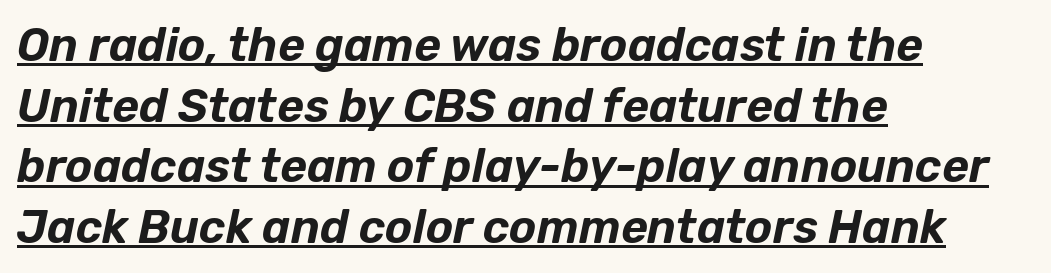
The image shows 46 px text type, italic (leaning right); set left-aligned, normal line spacing (1.32x), normal letter spacing, underlined; low stroke contrast and a medium x-height.
